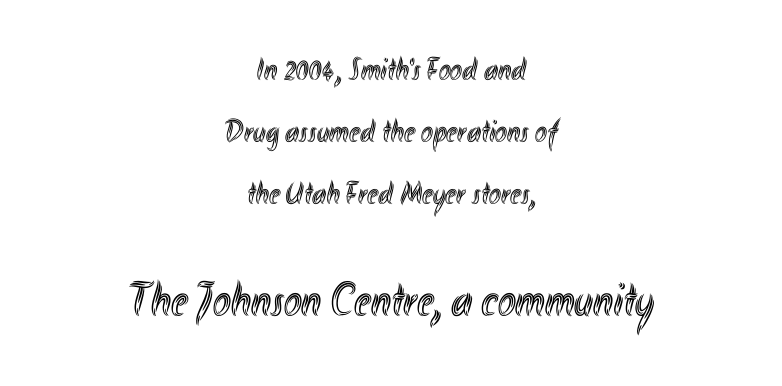
{"width": "condensed", "x_height": "small", "monospaced": "no", "underline": "no", "align": "center", "line_spacing": "loose", "line_spacing_ratio": 1.93, "letter_spacing": "normal", "letter_spacing_em": 0.0, "larger_block": "second", "size_ratio": 1.5, "glyph_px": 48}
